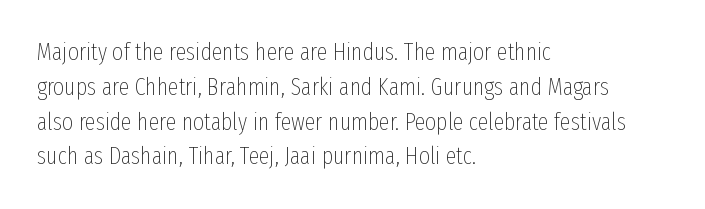
{"italic": "no", "bold": "no", "underline": "no", "align": "left", "line_spacing": "normal", "line_spacing_ratio": 1.45, "letter_spacing": "normal", "letter_spacing_em": 0.0, "glyph_px": 24}
